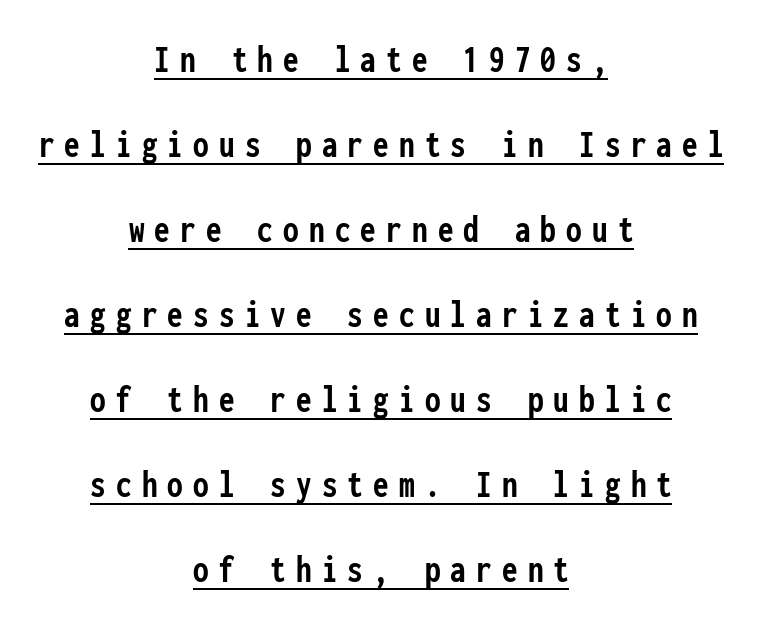
The image shows 39 px semibold, condensed sans-serif type, upright, monospaced; set centered, loose line spacing (2.18x), unusually wide letter spacing (+0.26 em), underlined; low stroke contrast and a medium x-height.
